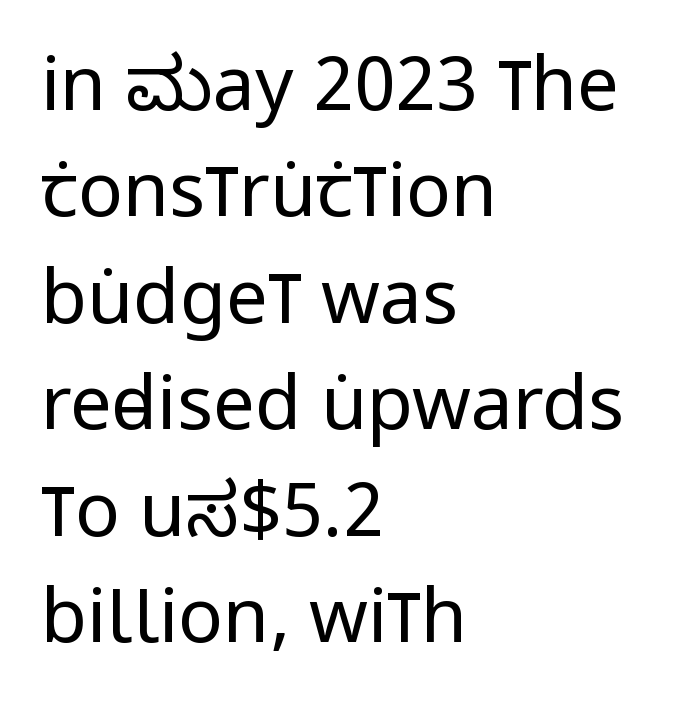
Q: Is the text bold? A: No.
Q: Is the text italic (slanted)? A: No, it is upright.
Q: Is the typeface a serif or a sans-serif typeface? A: Sans-serif.
Q: Is the text underlined? A: No.
Q: How is the paragraph aligned? A: Left-aligned.
Q: Is the spacing between letters normal or unusually wide? A: Normal.
Q: Is the spacing between lines tight, normal or loose? A: Normal.
Q: Width (condensed, normal, or wide)? A: Condensed.
Q: Stroke contrast? A: Low.
Q: x-height? A: Large.
Q: Monospaced? A: No.
